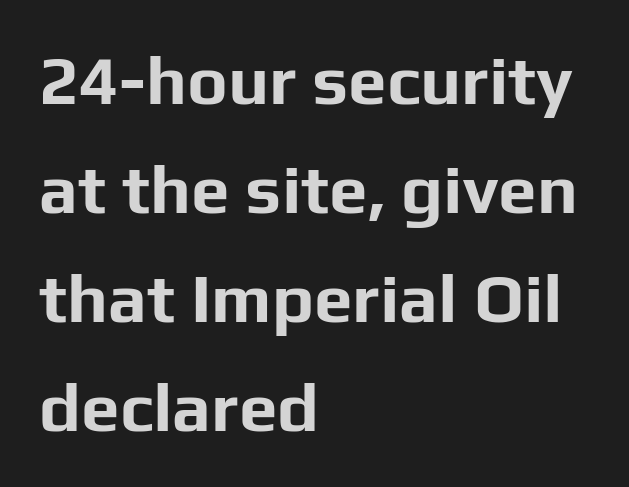
{"serif": "no", "italic": "no", "bold": "yes", "weight": "bold", "width": "normal", "stroke_contrast": "low", "x_height": "medium", "monospaced": "no", "underline": "no", "align": "left", "line_spacing": "normal", "line_spacing_ratio": 1.58, "letter_spacing": "normal", "letter_spacing_em": 0.0, "glyph_px": 69}
